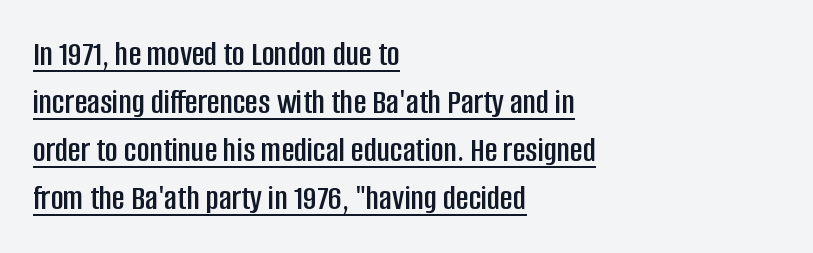
The image shows 35 px condensed sans-serif type, upright; set left-aligned, normal line spacing (1.37x), normal letter spacing, underlined; low stroke contrast and a large x-height.
